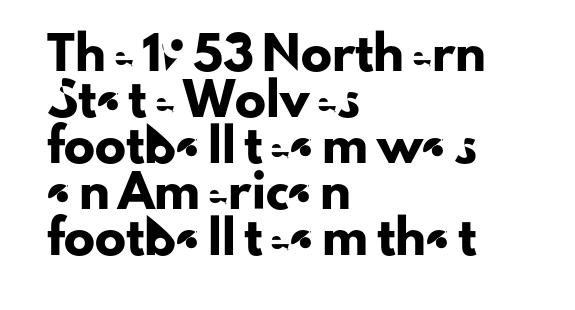
The image shows 31 px sans-serif type, upright; set left-aligned, normal line spacing (1.48x), normal letter spacing, not underlined; low stroke contrast and a small x-height.
